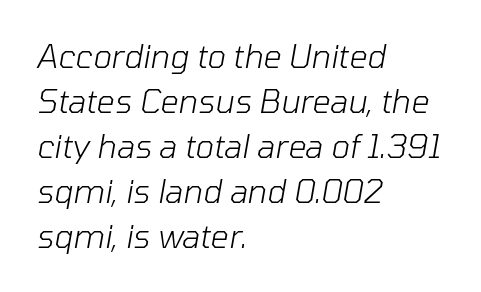
Q: Is the text bold? A: No.
Q: Is the text italic (slanted)? A: Yes, it leans right by about 10 degrees.
Q: Is the text underlined? A: No.
Q: How is the paragraph aligned? A: Left-aligned.
Q: Is the spacing between letters normal or unusually wide? A: Normal.
Q: Is the spacing between lines tight, normal or loose? A: Normal.
Q: Width (condensed, normal, or wide)? A: Normal.
Q: Stroke contrast? A: Low.
Q: x-height? A: Medium.
Q: Monospaced? A: No.
